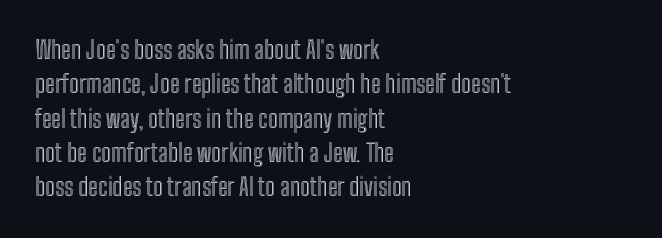
{"italic": "no", "underline": "no", "align": "left", "line_spacing": "normal", "line_spacing_ratio": 1.43, "letter_spacing": "normal", "letter_spacing_em": 0.0, "glyph_px": 24}
